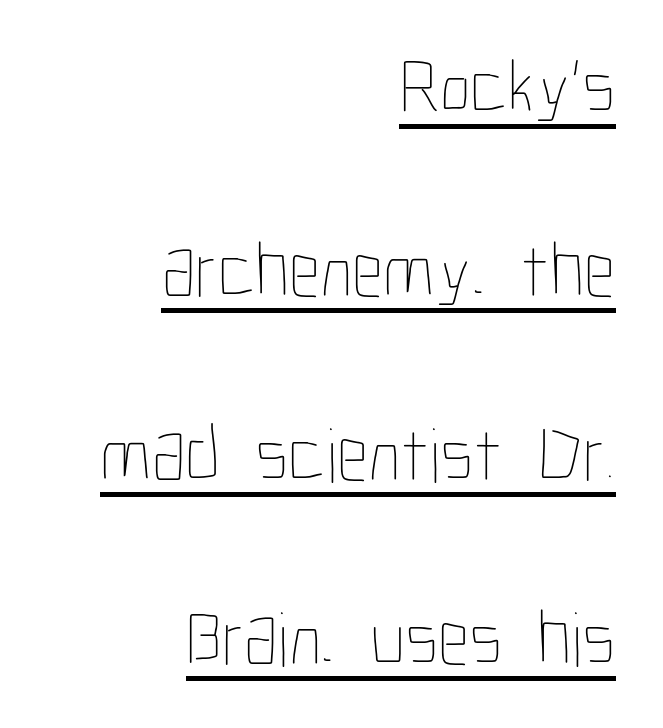
Q: Is the text bold? A: No.
Q: Is the text italic (slanted)? A: No, it is upright.
Q: Is the text underlined? A: Yes.
Q: How is the paragraph aligned? A: Right-aligned.
Q: Is the spacing between letters normal or unusually wide? A: Normal.
Q: Is the spacing between lines tight, normal or loose? A: Loose.
Q: Width (condensed, normal, or wide)? A: Condensed.
Q: Stroke contrast? A: Low.
Q: x-height? A: Medium.
Q: Monospaced? A: No.
